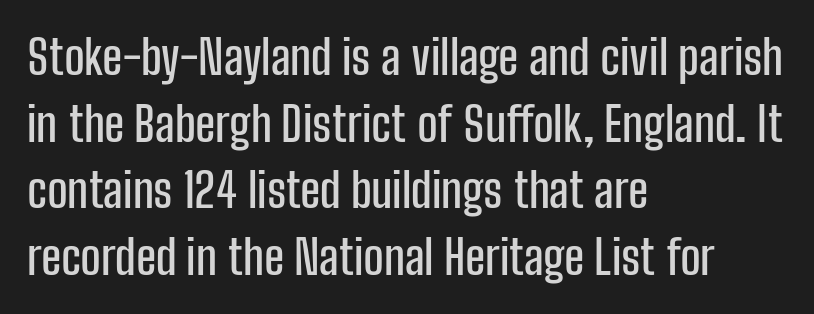
{"serif": "no", "italic": "no", "width": "condensed", "stroke_contrast": "low", "x_height": "medium", "monospaced": "no", "underline": "no", "align": "left", "line_spacing": "normal", "line_spacing_ratio": 1.39, "letter_spacing": "normal", "letter_spacing_em": 0.0, "glyph_px": 48}
